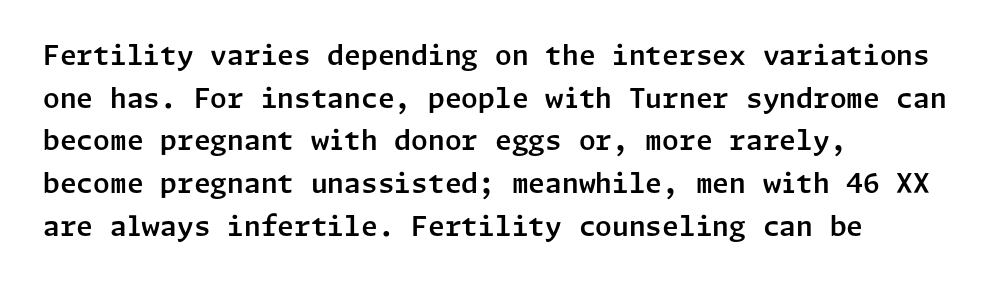
Q: Is the text italic (slanted)? A: No, it is upright.
Q: Is the text underlined? A: No.
Q: How is the paragraph aligned? A: Left-aligned.
Q: Is the spacing between letters normal or unusually wide? A: Normal.
Q: Is the spacing between lines tight, normal or loose? A: Normal.
